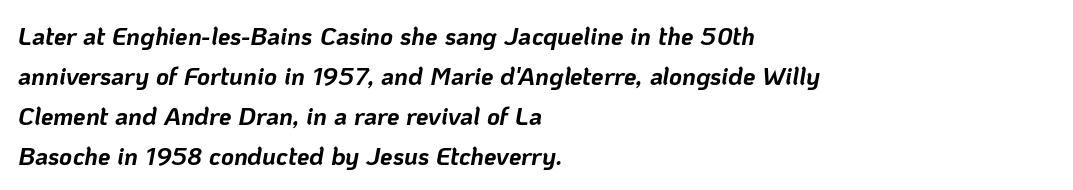
Q: Is the text bold? A: Yes.
Q: Is the text italic (slanted)? A: Yes, it leans right by about 10 degrees.
Q: Is the text underlined? A: No.
Q: How is the paragraph aligned? A: Left-aligned.
Q: Is the spacing between letters normal or unusually wide? A: Normal.
Q: Is the spacing between lines tight, normal or loose? A: Normal.
